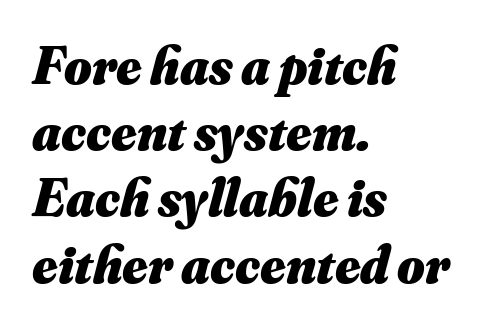
The image shows 53 px heavy type, italic (leaning right); set left-aligned, normal line spacing (1.25x), normal letter spacing, not underlined; medium stroke contrast and a small x-height.
